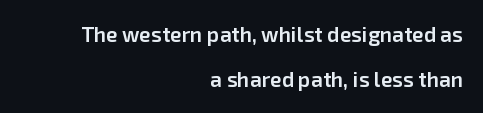
Q: Is the text bold? A: Semi-bold.
Q: Is the text italic (slanted)? A: No, it is upright.
Q: Is the text underlined? A: No.
Q: How is the paragraph aligned? A: Right-aligned.
Q: Is the spacing between letters normal or unusually wide? A: Normal.
Q: Is the spacing between lines tight, normal or loose? A: Loose.
